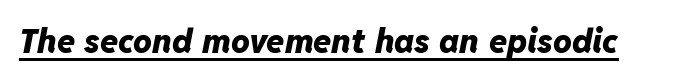
{"italic": "yes", "lean": "right", "slant_degrees": 11, "bold": "yes", "weight": "heavy", "width": "normal", "stroke_contrast": "low", "x_height": "medium", "monospaced": "no", "underline": "yes", "letter_spacing": "normal", "letter_spacing_em": 0.0, "glyph_px": 33}
